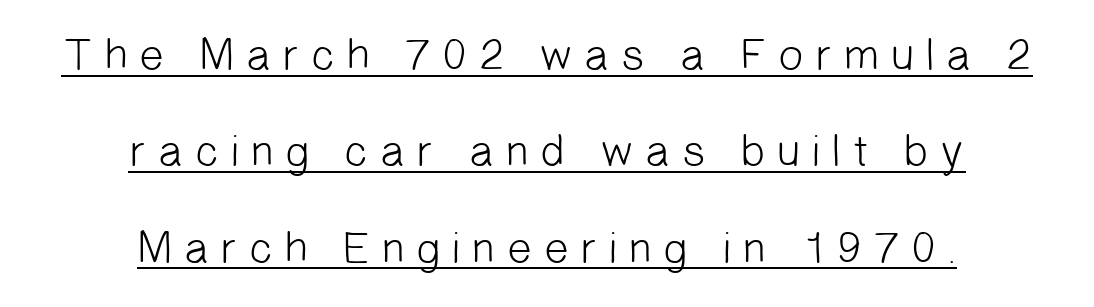
The image shows 45 px light sans-serif type; set centered, loose line spacing (2.14x), unusually wide letter spacing (+0.22 em), underlined; low stroke contrast and a medium x-height.
